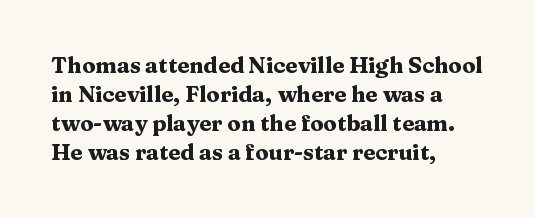
Q: Is the text bold? A: Yes.
Q: Is the text italic (slanted)? A: No, it is upright.
Q: Is the text underlined? A: No.
Q: How is the paragraph aligned? A: Left-aligned.
Q: Is the spacing between letters normal or unusually wide? A: Normal.
Q: Is the spacing between lines tight, normal or loose? A: Normal.
